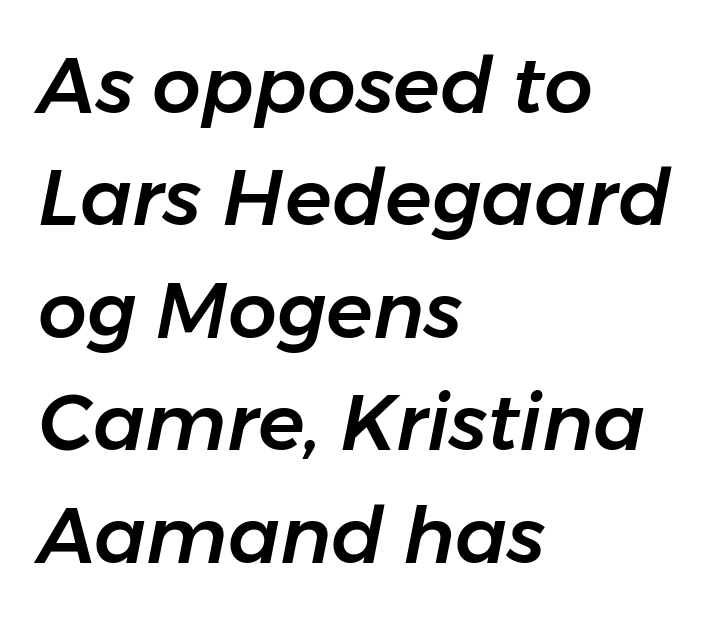
The image shows 77 px text type, italic (leaning right); set left-aligned, normal line spacing (1.46x), normal letter spacing, not underlined; low stroke contrast and a medium x-height.
